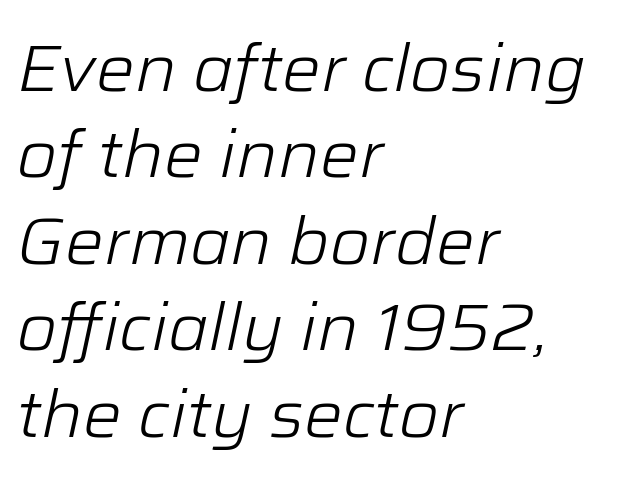
The image shows 65 px light type, italic (leaning right); set left-aligned, normal line spacing (1.33x), normal letter spacing, not underlined; low stroke contrast and a medium x-height.
